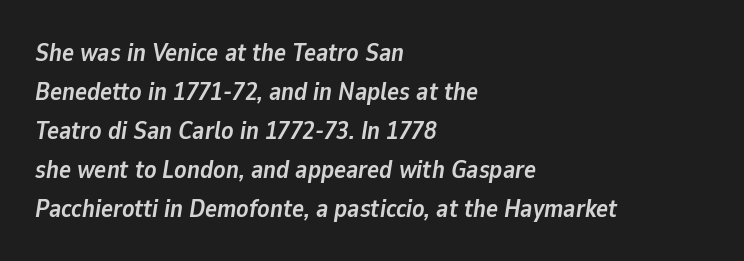
Q: Is the text bold? A: Yes.
Q: Is the text italic (slanted)? A: Yes, it leans right by about 9 degrees.
Q: Is the text underlined? A: No.
Q: How is the paragraph aligned? A: Left-aligned.
Q: Is the spacing between letters normal or unusually wide? A: Normal.
Q: Is the spacing between lines tight, normal or loose? A: Normal.
